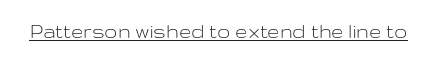
Q: Is the text bold? A: No.
Q: Is the text italic (slanted)? A: No, it is upright.
Q: Is the text underlined? A: Yes.
Q: Is the spacing between letters normal or unusually wide? A: Normal.
